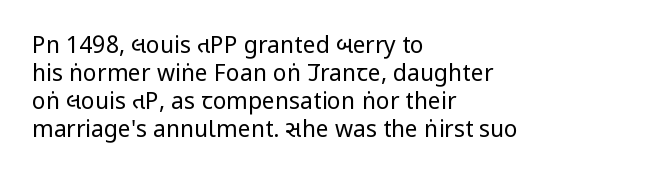
Every stem runs plumb, perpendicular to the baseline. Layout note: lines flush left. Decoration check: the copy has no underline. Short note: letters normally spaced.
